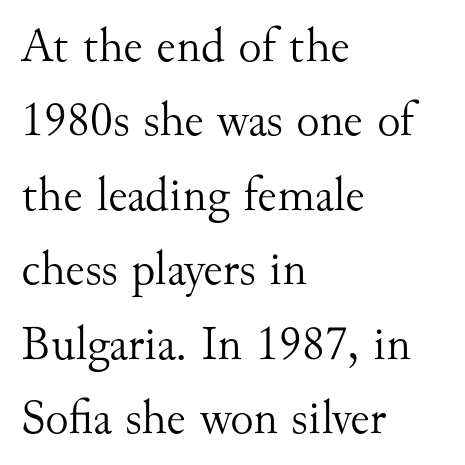
Weight: not bold — regular or lighter. All the whitespace from short lines collects on the right. The space beneath each line is pristine and unruled. Rows of type keep a routine distance in the vertical direction. Characters follow at the spacing the type designer built in. Each letter keeps its own natural width here, so spacing adapts to shape.
